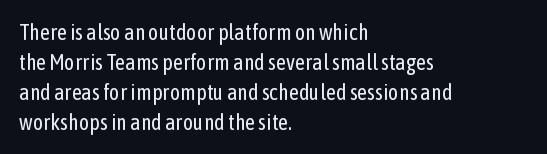
The image shows 22 px text type, upright; set left-aligned, normal line spacing (1.36x), normal letter spacing, not underlined.
